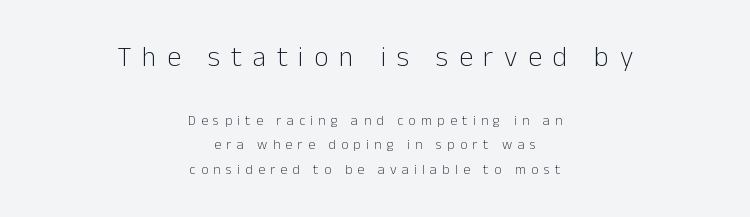
Which margin do the lines hug? Neither — every line sits in the middle. Size contrast runs from large at the top to small at the bottom. The specimen omits any rule beneath the text block's lines. This is roman type, the default non-slanted kind. The passage shown is typed in a proportional face where columns would drift. Letterform terminals end flat and unadorned throughout the passage.
